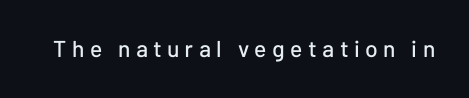
{"italic": "no", "underline": "no", "letter_spacing": "wide", "letter_spacing_em": 0.24, "glyph_px": 23}
